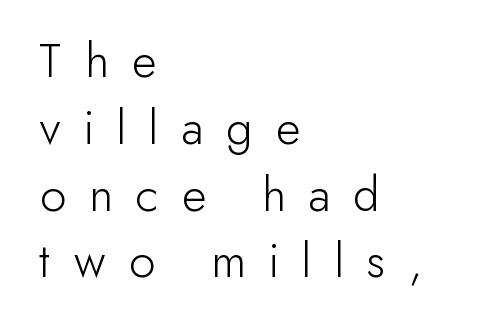
Q: Is the text bold? A: No.
Q: Is the text italic (slanted)? A: No, it is upright.
Q: Is the typeface a serif or a sans-serif typeface? A: Sans-serif.
Q: Is the text underlined? A: No.
Q: How is the paragraph aligned? A: Left-aligned.
Q: Is the spacing between letters normal or unusually wide? A: Unusually wide.
Q: Is the spacing between lines tight, normal or loose? A: Normal.
Q: Width (condensed, normal, or wide)? A: Normal.
Q: Stroke contrast? A: Low.
Q: x-height? A: Small.
Q: Monospaced? A: No.
